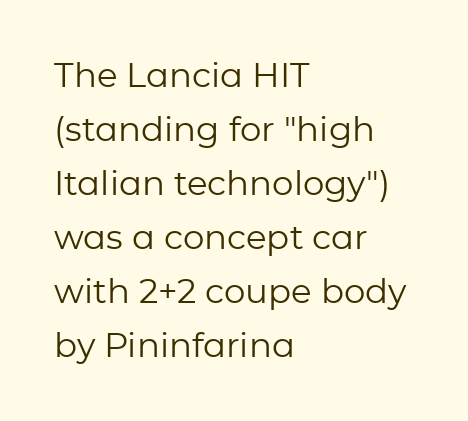
Q: Is the text bold? A: No.
Q: Is the text italic (slanted)? A: No, it is upright.
Q: Is the typeface a serif or a sans-serif typeface? A: Sans-serif.
Q: Is the text underlined? A: No.
Q: How is the paragraph aligned? A: Left-aligned.
Q: Is the spacing between letters normal or unusually wide? A: Normal.
Q: Is the spacing between lines tight, normal or loose? A: Normal.
Q: Width (condensed, normal, or wide)? A: Normal.
Q: Stroke contrast? A: Low.
Q: x-height? A: Medium.
Q: Monospaced? A: No.
